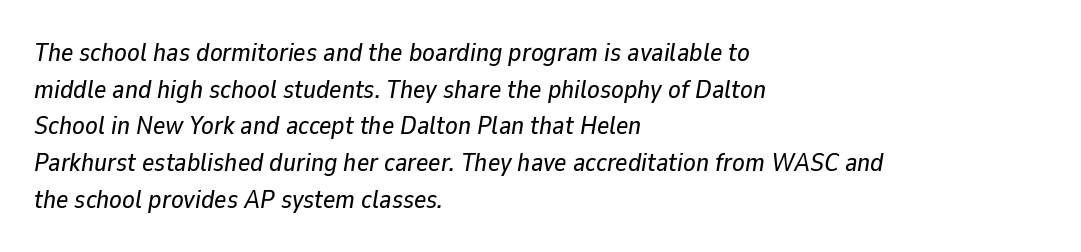
The image shows 26 px text type, italic (leaning right); set left-aligned, normal line spacing (1.41x), normal letter spacing, not underlined.
